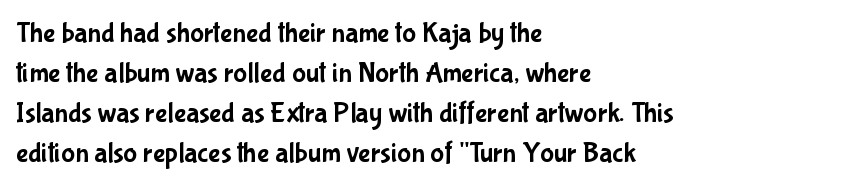
This sample keeps an unexceptional amount of space between lines. The text was rendered using a sans face with plain stroke endings. The passage shown is typed in a proportional face where columns would drift. No word sits above an underline. Between one letter and the next there's only the usual sliver of space. This sample uses an upright cut, with every glyph sitting square on the baseline.
